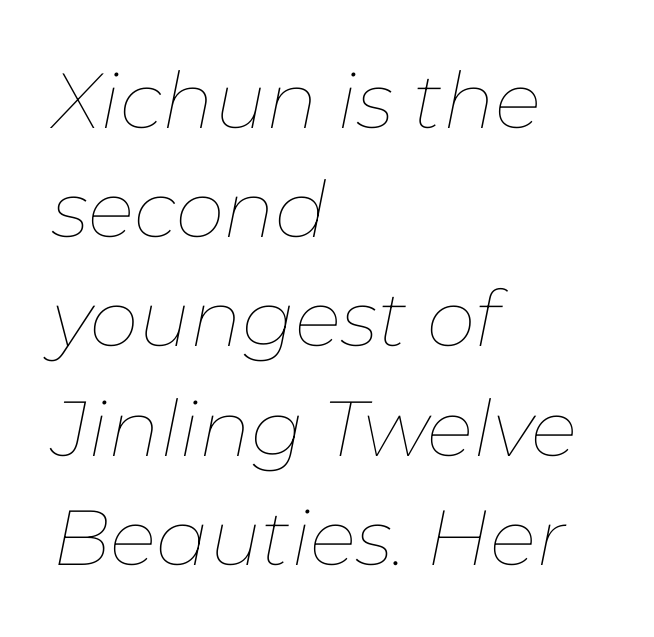
{"italic": "yes", "lean": "right", "slant_degrees": 11, "bold": "no", "weight": "thin", "width": "normal", "stroke_contrast": "low", "x_height": "medium", "monospaced": "no", "underline": "no", "align": "left", "line_spacing": "normal", "line_spacing_ratio": 1.4, "letter_spacing": "normal", "letter_spacing_em": 0.0, "glyph_px": 78}
